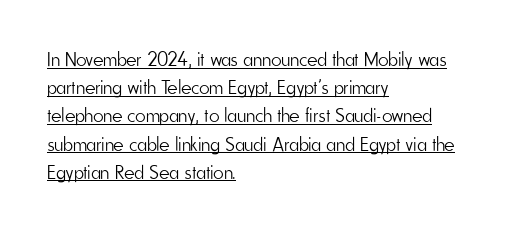
{"italic": "no", "bold": "no", "underline": "yes", "align": "left", "line_spacing": "normal", "line_spacing_ratio": 1.41, "letter_spacing": "normal", "letter_spacing_em": 0.0, "glyph_px": 20}
